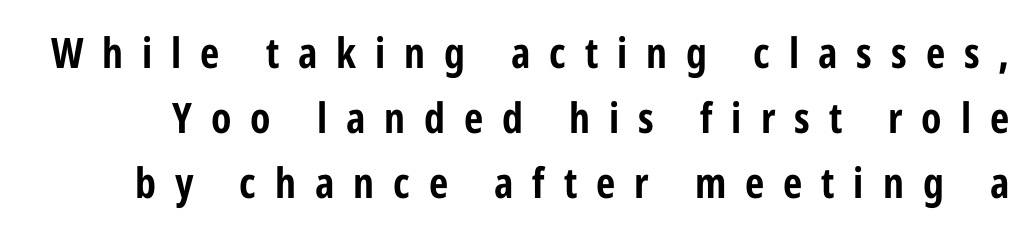
This sample keeps an unexceptional amount of space between lines. Someone cranked the tracking dial way up on this one. Characters remain perfectly vertical along every line. The letters are bold, with thick, heavy strokes.
